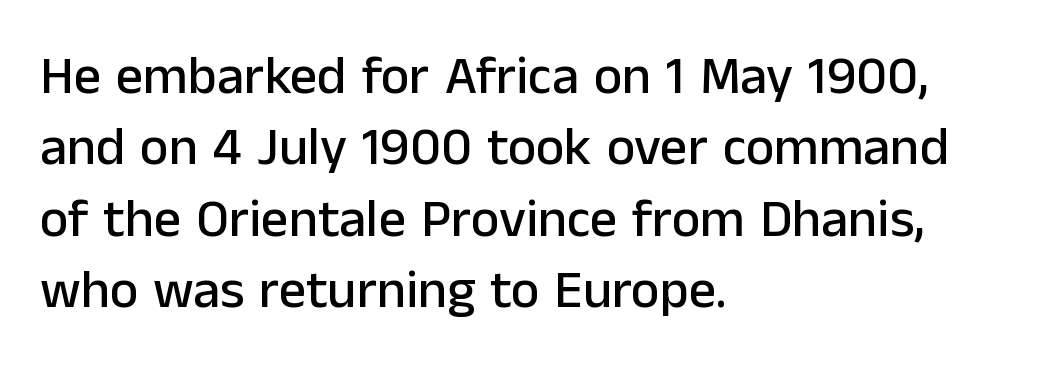
{"serif": "no", "italic": "no", "width": "normal", "stroke_contrast": "low", "x_height": "medium", "monospaced": "no", "underline": "no", "align": "left", "line_spacing": "normal", "line_spacing_ratio": 1.32, "letter_spacing": "normal", "letter_spacing_em": 0.0, "glyph_px": 54}
